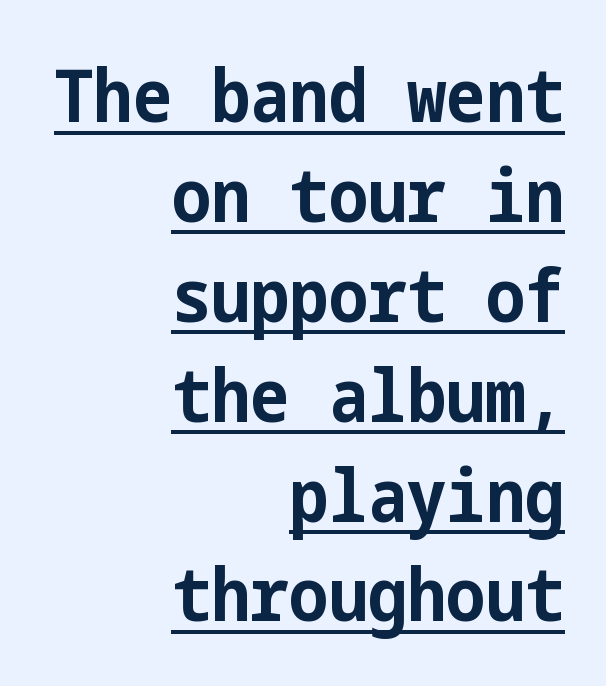
Q: Is the text bold? A: Yes.
Q: Is the text italic (slanted)? A: No, it is upright.
Q: Is the typeface a serif or a sans-serif typeface? A: Sans-serif.
Q: Is the text underlined? A: Yes.
Q: How is the paragraph aligned? A: Right-aligned.
Q: Is the spacing between letters normal or unusually wide? A: Normal.
Q: Is the spacing between lines tight, normal or loose? A: Normal.
Q: Width (condensed, normal, or wide)? A: Condensed.
Q: Stroke contrast? A: Low.
Q: x-height? A: Medium.
